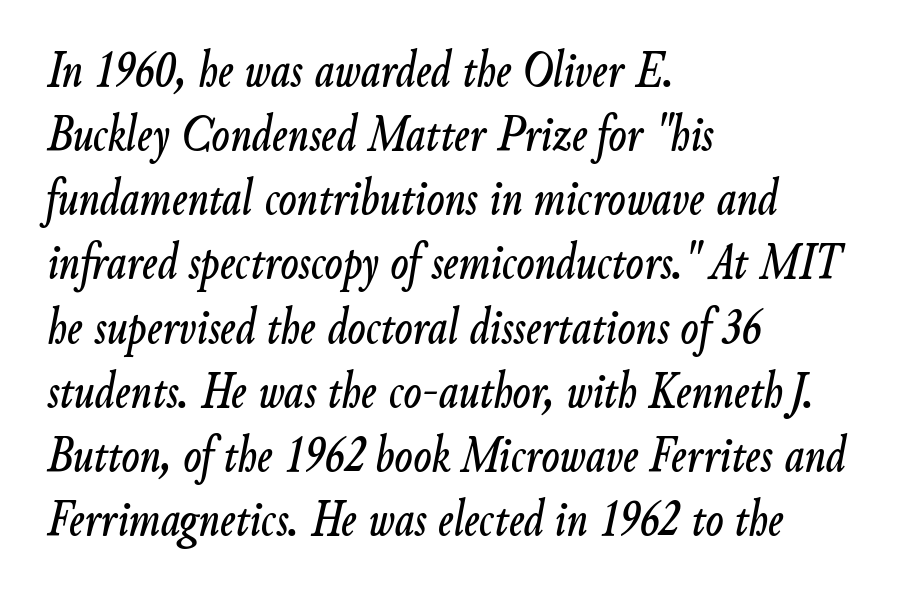
The image shows 53 px condensed type, italic (leaning right); set left-aligned, line spacing 1.21x, normal letter spacing, not underlined; low stroke contrast and a small x-height.
